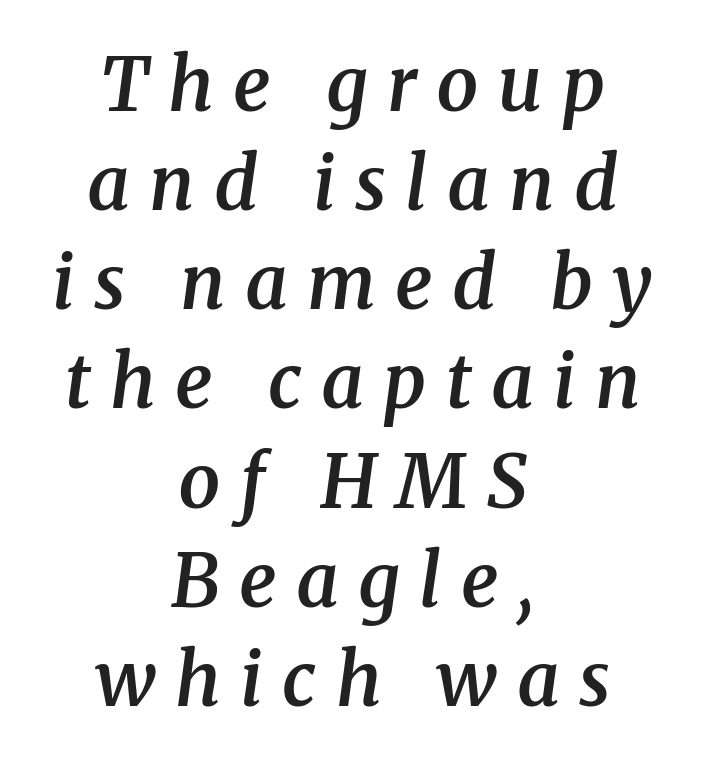
Q: Is the text bold? A: Semi-bold.
Q: Is the text italic (slanted)? A: Yes, it leans right by about 8 degrees.
Q: Is the typeface a serif or a sans-serif typeface? A: Serif.
Q: Is the text underlined? A: No.
Q: How is the paragraph aligned? A: Centered.
Q: Is the spacing between letters normal or unusually wide? A: Unusually wide.
Q: Is the spacing between lines tight, normal or loose? A: Normal.
Q: Width (condensed, normal, or wide)? A: Normal.
Q: Stroke contrast? A: Medium.
Q: x-height? A: Medium.
Q: Monospaced? A: No.
